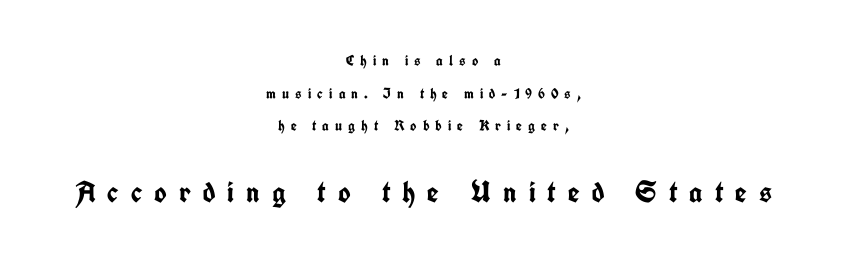
{"serif": "no", "italic": "no", "bold": "yes", "weight": "semibold", "width": "condensed", "stroke_contrast": "low", "x_height": "medium", "monospaced": "no", "underline": "no", "align": "center", "line_spacing": "loose", "line_spacing_ratio": 2.17, "letter_spacing": "wide", "letter_spacing_em": 0.4, "larger_block": "second", "size_ratio": 2.0, "glyph_px": 30}
